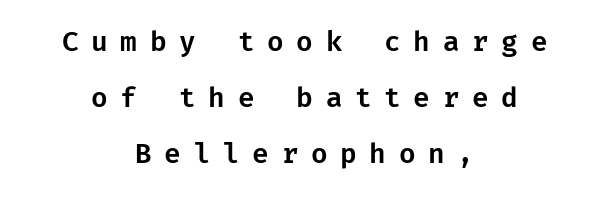
Q: Is the text italic (slanted)? A: No, it is upright.
Q: Is the text underlined? A: No.
Q: How is the paragraph aligned? A: Centered.
Q: Is the spacing between letters normal or unusually wide? A: Unusually wide.
Q: Is the spacing between lines tight, normal or loose? A: Loose.
